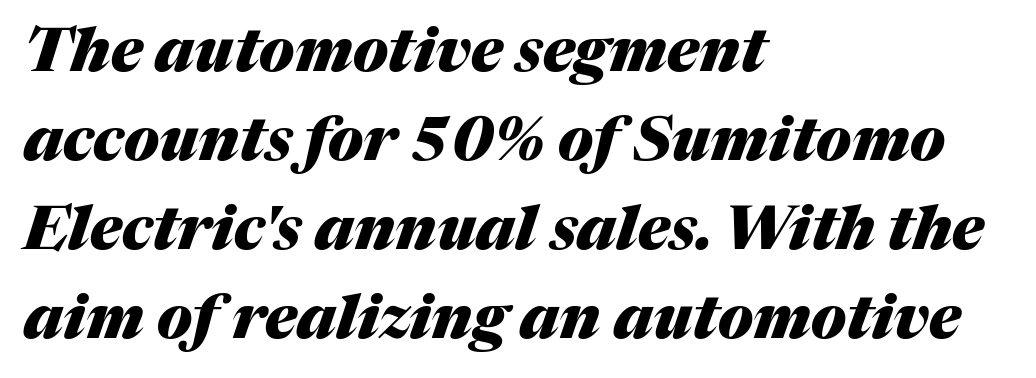
Descender tails drop into unmarked territory. There is no visible air inserted between adjacent glyphs. Weight check: bold — yes, fully. These lines sit exactly where default settings would place them. A typesetter would mark this as italic. If you drew a ruler down the left edge, every line would touch it.
